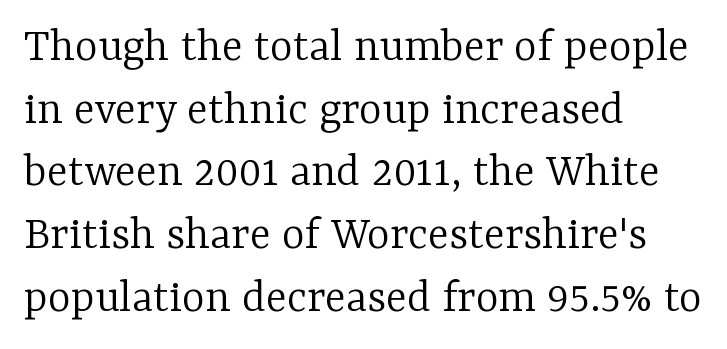
The image shows 49 px light serif type, upright; set left-aligned, normal line spacing (1.28x), normal letter spacing, not underlined; low stroke contrast and a medium x-height.
